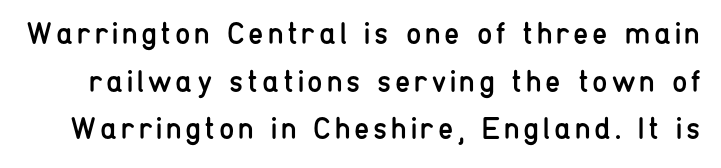
Underline: absent. The font's upright variant was chosen for this text. Honestly, the row spacing looks completely unremarkable. This is not heavy type; no bold has been used. Proportional: the letters do not fall into vertical columns. Typographically, this falls in the sans-serif category.
